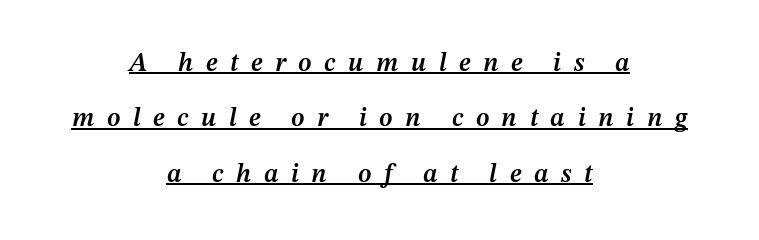
The image shows 26 px text type, italic (leaning right); set centered, loose line spacing (2.13x), unusually wide letter spacing (+0.48 em), underlined.
